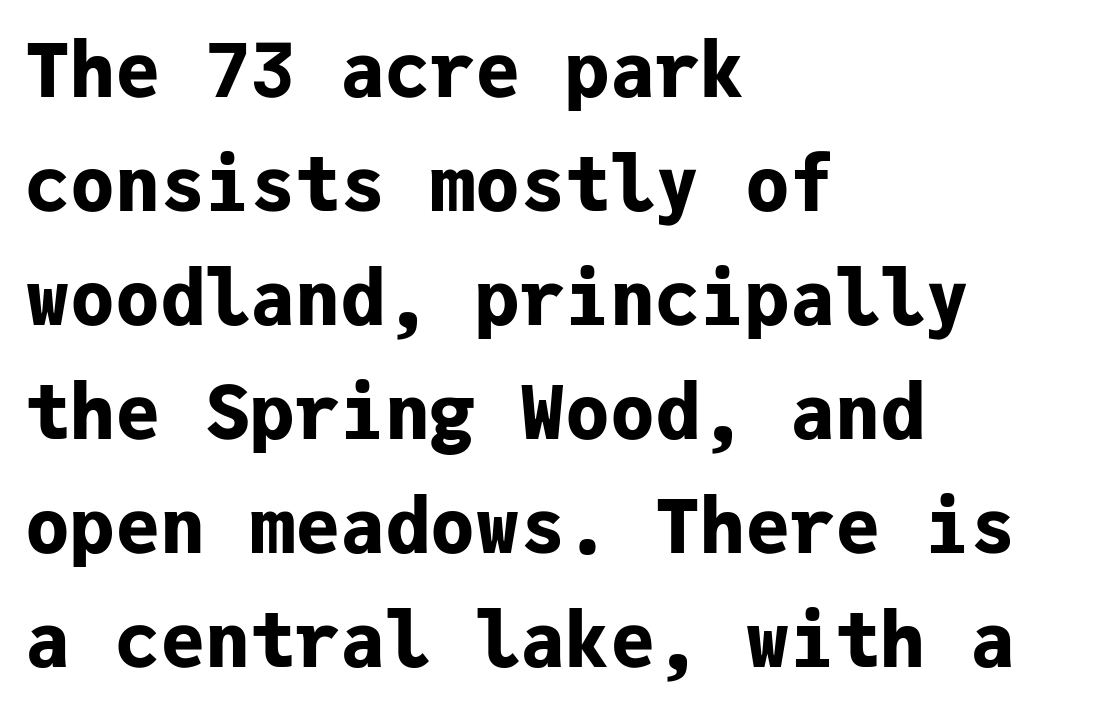
Q: Is the text bold? A: Yes.
Q: Is the text italic (slanted)? A: No, it is upright.
Q: Is the typeface a serif or a sans-serif typeface? A: Sans-serif.
Q: Is the text underlined? A: No.
Q: How is the paragraph aligned? A: Left-aligned.
Q: Is the spacing between letters normal or unusually wide? A: Normal.
Q: Is the spacing between lines tight, normal or loose? A: Normal.
Q: Width (condensed, normal, or wide)? A: Normal.
Q: Stroke contrast? A: Low.
Q: x-height? A: Medium.
Q: Monospaced? A: Yes.
